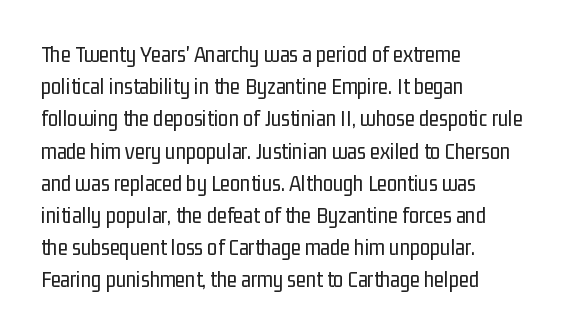
Regarding leading, the lines here are spaced in the standard way. The setting favours the left margin, as ordinary paragraphs usually do. The typeface has the unassuming heft of standard copy or less. The tracking reads as untouched default to a designer's eye. Type without underlining. Vertical strokes here are truly vertical.
